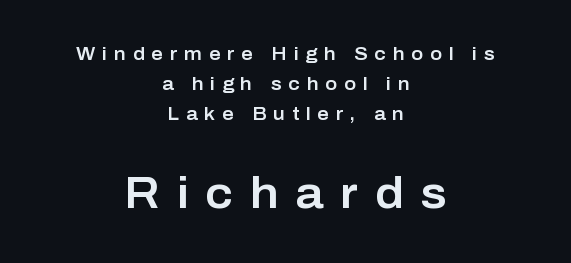
Q: Is the text italic (slanted)? A: No, it is upright.
Q: Is the typeface a serif or a sans-serif typeface? A: Sans-serif.
Q: Is the text underlined? A: No.
Q: How is the paragraph aligned? A: Centered.
Q: Is the spacing between letters normal or unusually wide? A: Unusually wide.
Q: Is the spacing between lines tight, normal or loose? A: Normal.
Q: Which block of text is set in a larger size, the first (top) or the second (bottom)? A: The second (bottom) one.
Q: Width (condensed, normal, or wide)? A: Normal.
Q: Stroke contrast? A: Low.
Q: x-height? A: Medium.
Q: Monospaced? A: No.
